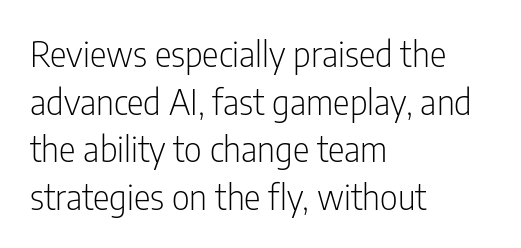
{"serif": "no", "italic": "no", "bold": "no", "weight": "light", "width": "condensed", "stroke_contrast": "low", "x_height": "medium", "monospaced": "no", "underline": "no", "align": "left", "line_spacing": "normal", "line_spacing_ratio": 1.36, "letter_spacing": "normal", "letter_spacing_em": 0.0, "glyph_px": 35}
